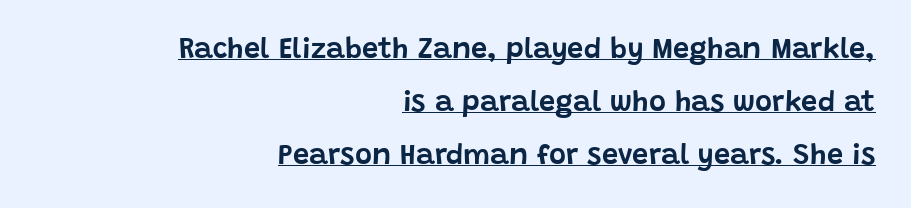
{"serif": "no", "italic": "no", "width": "normal", "stroke_contrast": "low", "x_height": "large", "monospaced": "no", "underline": "yes", "align": "right", "line_spacing_ratio": 1.82, "letter_spacing": "normal", "letter_spacing_em": 0.0, "glyph_px": 29}
